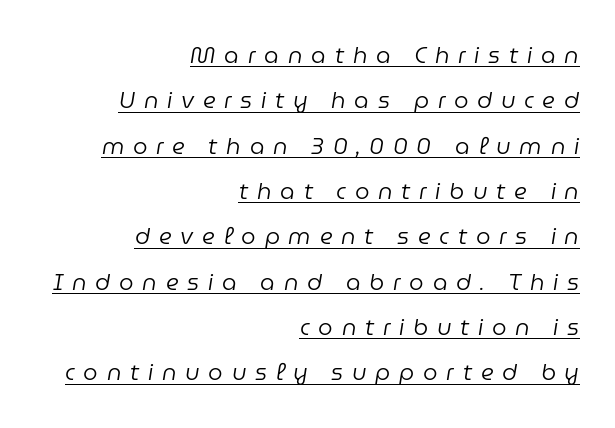
A light-to-regular cut is what we see here. Like a heading marked for emphasis, these lines bear an underscore. Is the type slanted? Yes — the strokes lean at a clear angle. Caption: expanded tracking, letters set apart.
